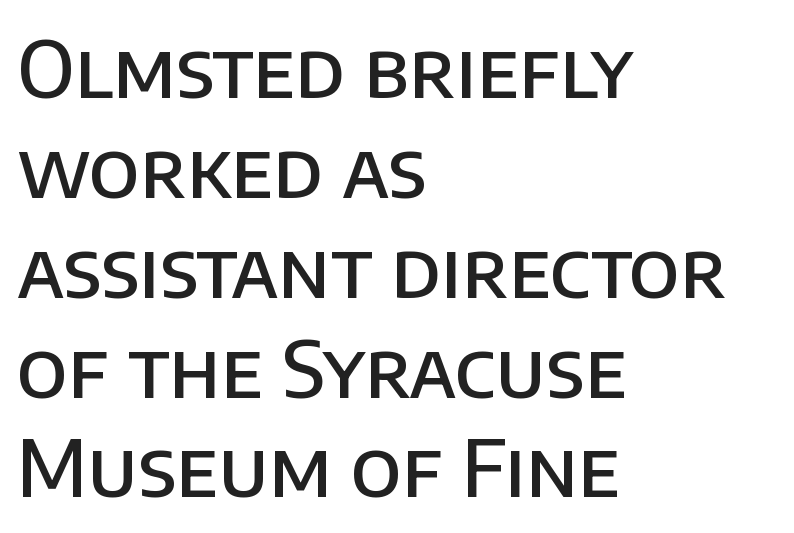
Q: Is the text bold? A: Semi-bold.
Q: Is the text italic (slanted)? A: No, it is upright.
Q: Is the typeface a serif or a sans-serif typeface? A: Sans-serif.
Q: Is the text underlined? A: No.
Q: How is the paragraph aligned? A: Left-aligned.
Q: Is the spacing between letters normal or unusually wide? A: Normal.
Q: Is the spacing between lines tight, normal or loose? A: Normal.
Q: Width (condensed, normal, or wide)? A: Normal.
Q: Stroke contrast? A: Low.
Q: x-height? A: Large.
Q: Monospaced? A: No.
